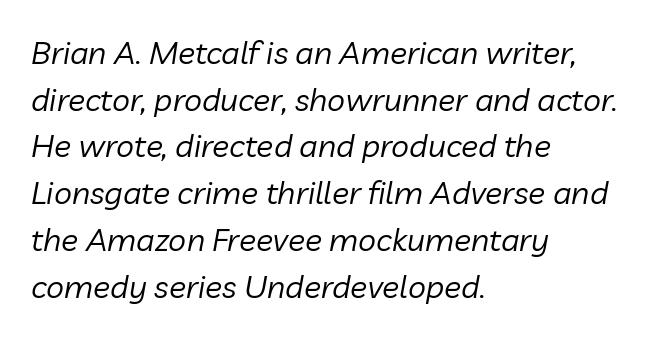
{"italic": "yes", "lean": "right", "slant_degrees": 10, "bold": "no", "weight": "regular", "width": "normal", "stroke_contrast": "low", "x_height": "medium", "monospaced": "no", "underline": "no", "align": "left", "line_spacing": "normal", "line_spacing_ratio": 1.46, "letter_spacing": "normal", "letter_spacing_em": 0.0, "glyph_px": 32}
